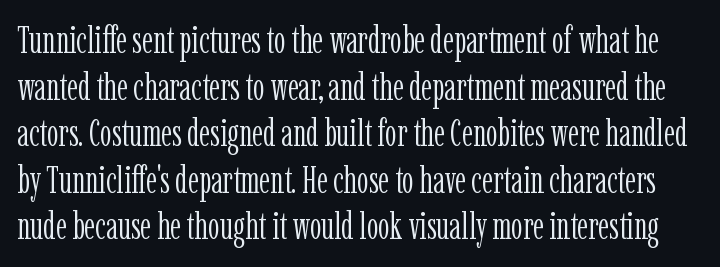
Q: Is the text bold? A: No.
Q: Is the text italic (slanted)? A: No, it is upright.
Q: Is the typeface a serif or a sans-serif typeface? A: Serif.
Q: Is the text underlined? A: No.
Q: Is the spacing between letters normal or unusually wide? A: Normal.
Q: Is the spacing between lines tight, normal or loose? A: Normal.
Q: Width (condensed, normal, or wide)? A: Condensed.
Q: Stroke contrast? A: Low.
Q: x-height? A: Medium.
Q: Monospaced? A: No.
